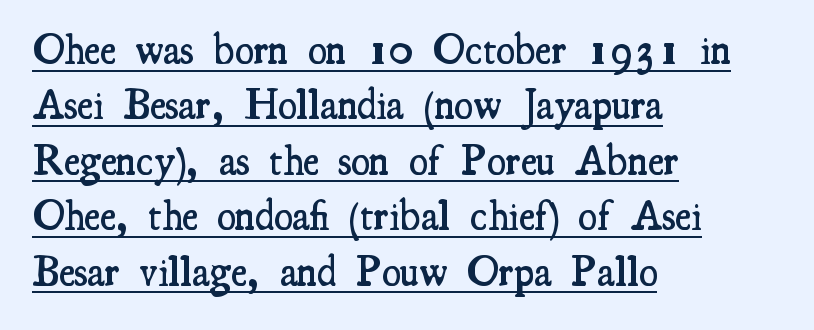
The image shows 43 px semibold, condensed serif type, upright; set left-aligned, normal line spacing (1.29x), normal letter spacing, underlined; medium stroke contrast and a small x-height.
